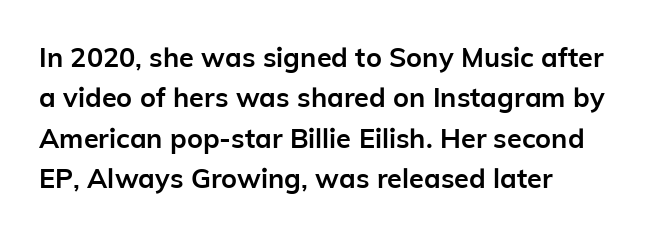
{"italic": "no", "bold": "yes", "underline": "no", "line_spacing": "normal", "line_spacing_ratio": 1.5, "letter_spacing": "normal", "letter_spacing_em": 0.0, "glyph_px": 27}
